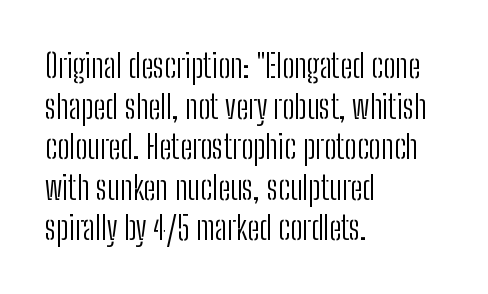
{"serif": "no", "italic": "no", "bold": "no", "weight": "light", "width": "condensed", "stroke_contrast": "low", "x_height": "medium", "monospaced": "no", "underline": "no", "align": "left", "line_spacing_ratio": 1.23, "letter_spacing": "normal", "letter_spacing_em": 0.0, "glyph_px": 33}
